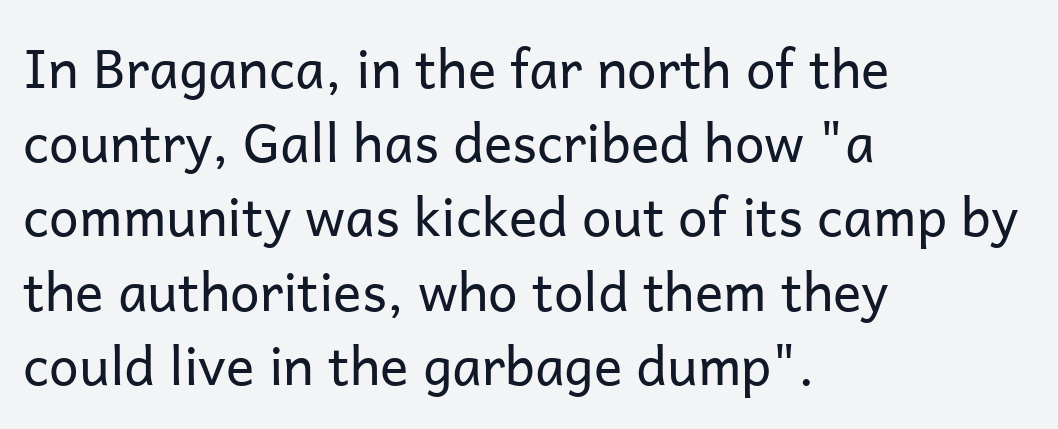
Is there any slant? The stems are plumb. Do the characters align in a grid? No, the font is proportional. Words appear dense and cohesive because spacing is normal. This rendering features lettering with no underline.
